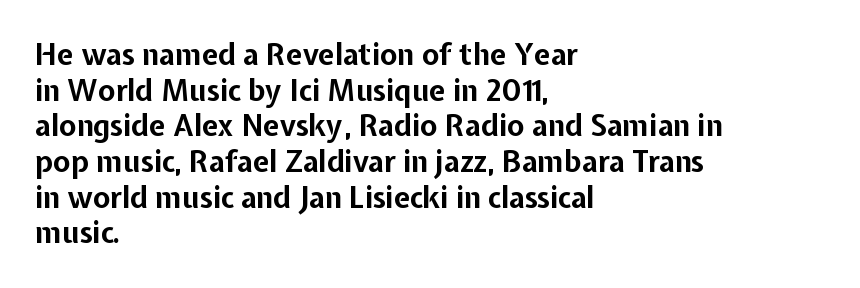
The space directly below the letters is spotless. Students, note that the glyphs here touch the page at normal intervals. On the weight axis this lands at bold, roughly 700. Character widths vary here, with narrow letters taking less room than wide ones. The typography opts for an upright posture over an oblique one. The typesetter chose a ragged-right arrangement here.
